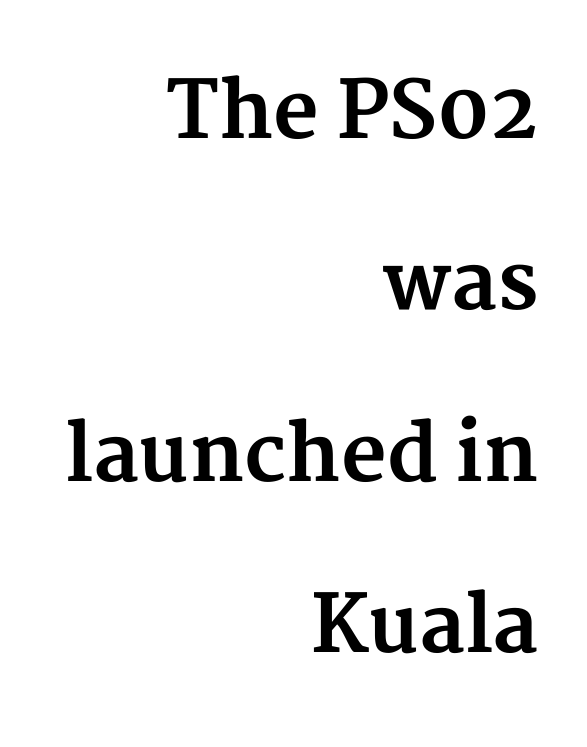
The image shows 79 px bold serif type, upright; set right-aligned, loose line spacing (2.17x), normal letter spacing, not underlined; medium stroke contrast and a medium x-height.
